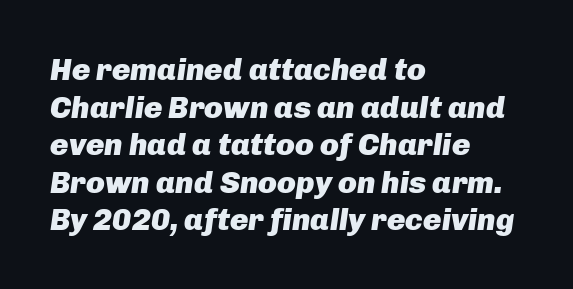
The image shows 31 px heavy type, italic (leaning right); set left-aligned, line spacing 1.21x, normal letter spacing, not underlined; low stroke contrast and a medium x-height.
